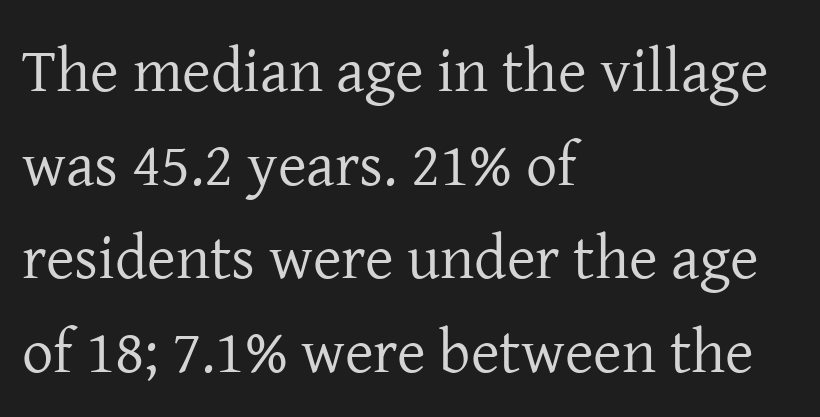
Q: Is the text bold? A: No.
Q: Is the text italic (slanted)? A: No, it is upright.
Q: Is the typeface a serif or a sans-serif typeface? A: Serif.
Q: Is the text underlined? A: No.
Q: How is the paragraph aligned? A: Left-aligned.
Q: Is the spacing between letters normal or unusually wide? A: Normal.
Q: Is the spacing between lines tight, normal or loose? A: Normal.
Q: Width (condensed, normal, or wide)? A: Normal.
Q: Stroke contrast? A: Low.
Q: x-height? A: Medium.
Q: Monospaced? A: No.
